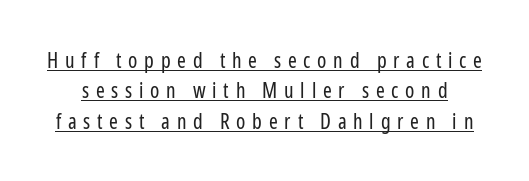
Q: Is the text bold? A: No.
Q: Is the text italic (slanted)? A: No, it is upright.
Q: Is the text underlined? A: Yes.
Q: Is the spacing between letters normal or unusually wide? A: Unusually wide.
Q: Is the spacing between lines tight, normal or loose? A: Normal.
